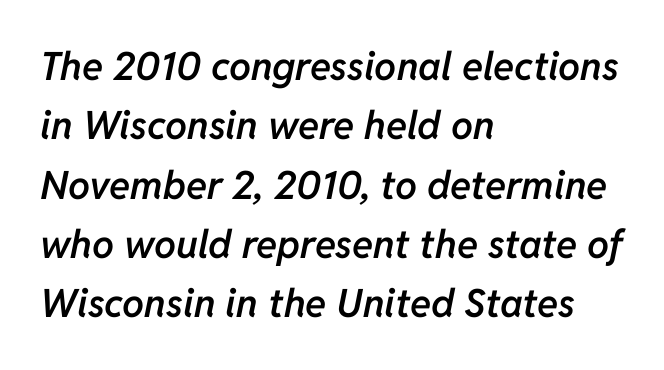
The image shows 39 px semibold type, italic (leaning right); set left-aligned, normal line spacing (1.52x), normal letter spacing, not underlined; low stroke contrast and a medium x-height.
